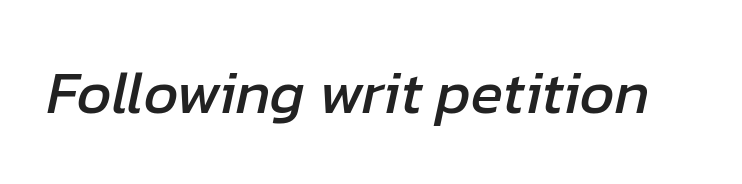
The image shows 60 px text type, italic (leaning right); set normal letter spacing, not underlined; low stroke contrast and a medium x-height.
